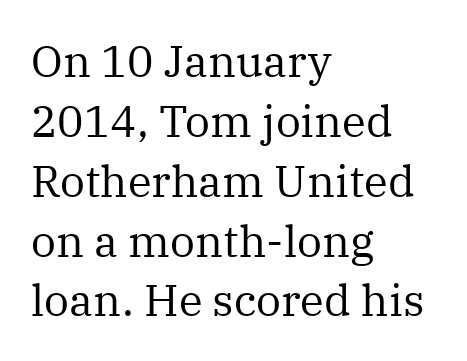
The image shows 44 px regular-weight serif type, upright; set left-aligned, normal line spacing (1.36x), normal letter spacing, not underlined; medium stroke contrast and a medium x-height.
